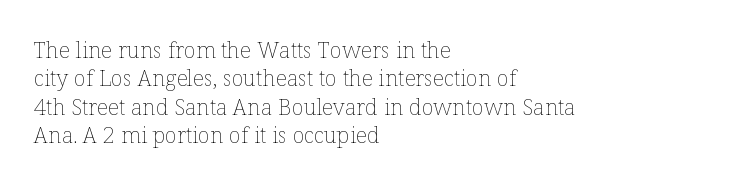
{"italic": "no", "bold": "no", "underline": "no", "align": "left", "line_spacing": "normal", "line_spacing_ratio": 1.29, "letter_spacing": "normal", "letter_spacing_em": 0.0, "glyph_px": 22}
